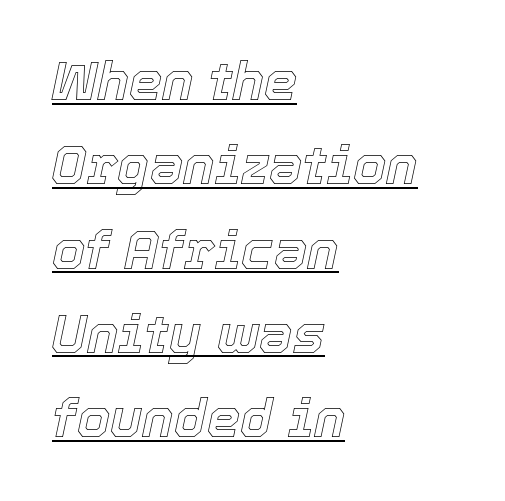
The image shows 53 px text type, italic (leaning right); set left-aligned, normal line spacing (1.59x), normal letter spacing, underlined; a medium x-height.
